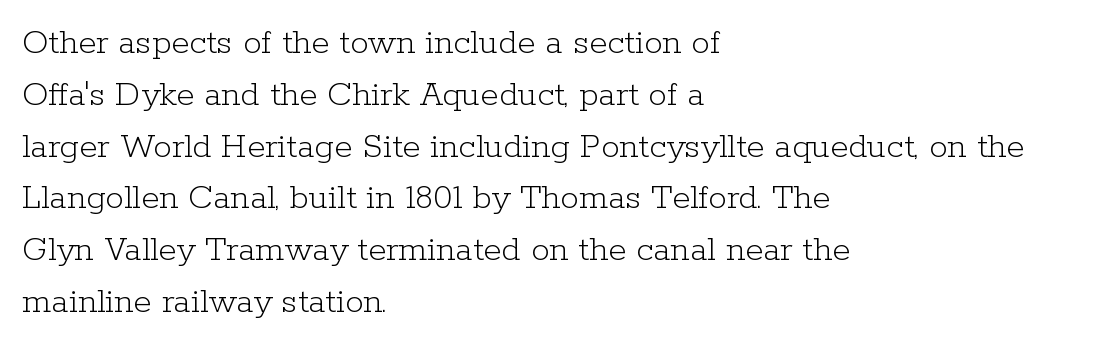
Q: Is the text bold? A: No.
Q: Is the text italic (slanted)? A: No, it is upright.
Q: Is the typeface a serif or a sans-serif typeface? A: Serif.
Q: Is the text underlined? A: No.
Q: How is the paragraph aligned? A: Left-aligned.
Q: Is the spacing between letters normal or unusually wide? A: Normal.
Q: Is the spacing between lines tight, normal or loose? A: Normal.
Q: Width (condensed, normal, or wide)? A: Normal.
Q: Stroke contrast? A: Low.
Q: x-height? A: Medium.
Q: Monospaced? A: No.
